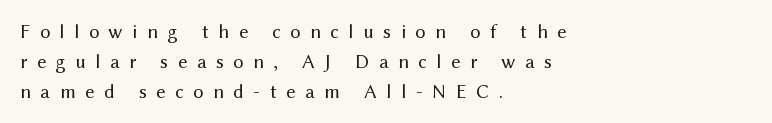
{"italic": "no", "bold": "no", "underline": "no", "align": "left", "line_spacing": "normal", "line_spacing_ratio": 1.5, "letter_spacing": "wide", "letter_spacing_em": 0.48, "glyph_px": 20}
